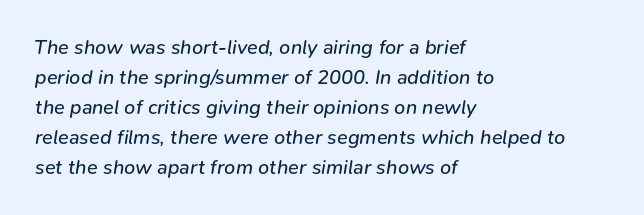
The image shows 20 px text type, italic (leaning right); set left-aligned, normal line spacing (1.5x), normal letter spacing, not underlined.
